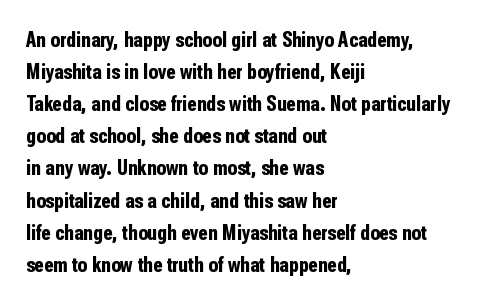
{"italic": "no", "bold": "yes", "underline": "no", "align": "left", "line_spacing": "normal", "line_spacing_ratio": 1.46, "letter_spacing": "normal", "letter_spacing_em": 0.0, "glyph_px": 22}
